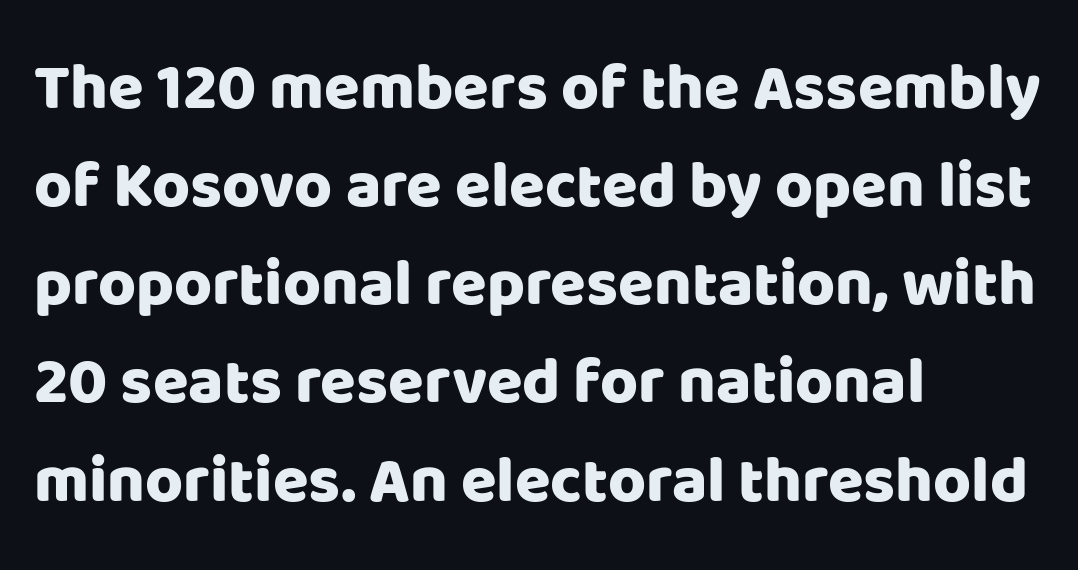
{"serif": "no", "italic": "no", "width": "normal", "stroke_contrast": "low", "x_height": "large", "monospaced": "no", "underline": "no", "align": "left", "line_spacing": "normal", "line_spacing_ratio": 1.51, "letter_spacing": "normal", "letter_spacing_em": 0.0, "glyph_px": 65}
